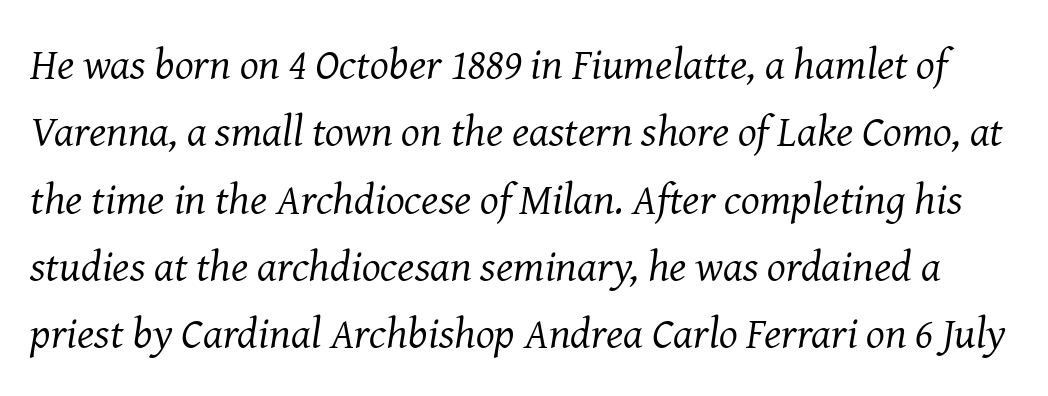
Q: Is the text bold? A: No.
Q: Is the text italic (slanted)? A: Yes, it leans right by about 8 degrees.
Q: Is the typeface a serif or a sans-serif typeface? A: Serif.
Q: Is the text underlined? A: No.
Q: Is the spacing between letters normal or unusually wide? A: Normal.
Q: Is the spacing between lines tight, normal or loose? A: Normal.
Q: Width (condensed, normal, or wide)? A: Normal.
Q: Stroke contrast? A: Medium.
Q: x-height? A: Medium.
Q: Monospaced? A: No.
